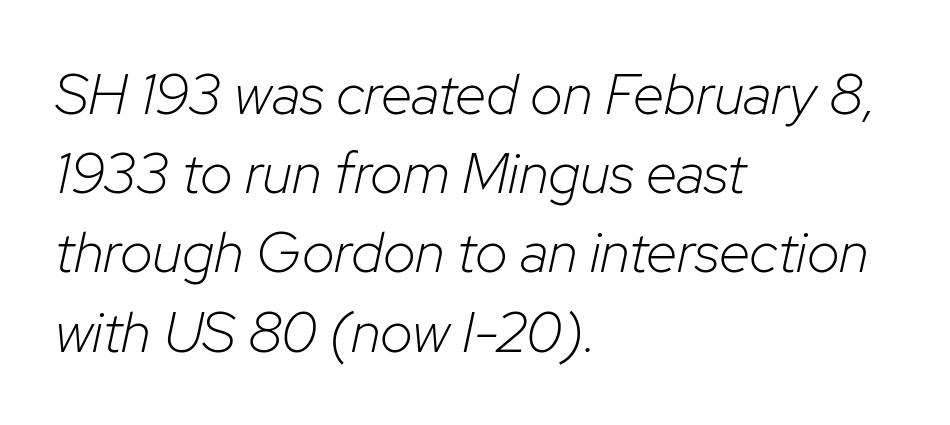
Letter spacing: default. Line beginnings align vertically; line endings do not. When letters slant like this, we call the style italic. A clean baseline with only descenders dipping below it. Weight: in the light-to-regular range.
